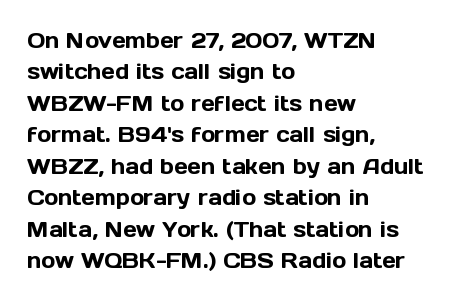
{"italic": "no", "underline": "no", "align": "left", "line_spacing": "normal", "line_spacing_ratio": 1.5, "letter_spacing": "normal", "letter_spacing_em": 0.0, "glyph_px": 21}
